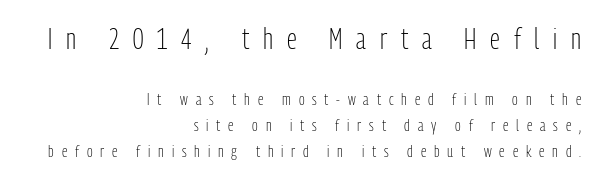
Unbolded letterforms with no extra heft. Clear beneath every line of the passage. The rendering shrinks the type as you move from the upper chunk to the lower. Layout note: lines flush right. Inter-character spacing is expanded well beyond the font's built-in metrics. Ordinary non-slanted type is in use.
